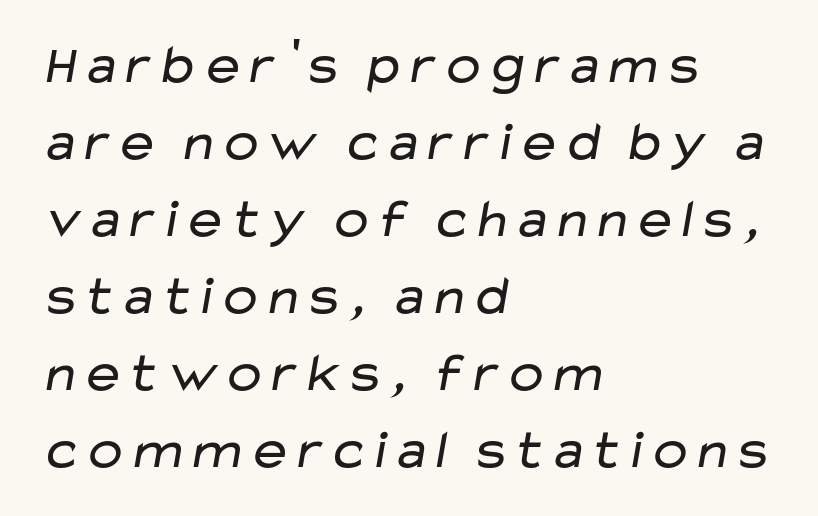
The image shows 55 px regular-weight, wide sans-serif type; set left-aligned, normal line spacing (1.4x), normal letter spacing, not underlined; low stroke contrast and a medium x-height.
